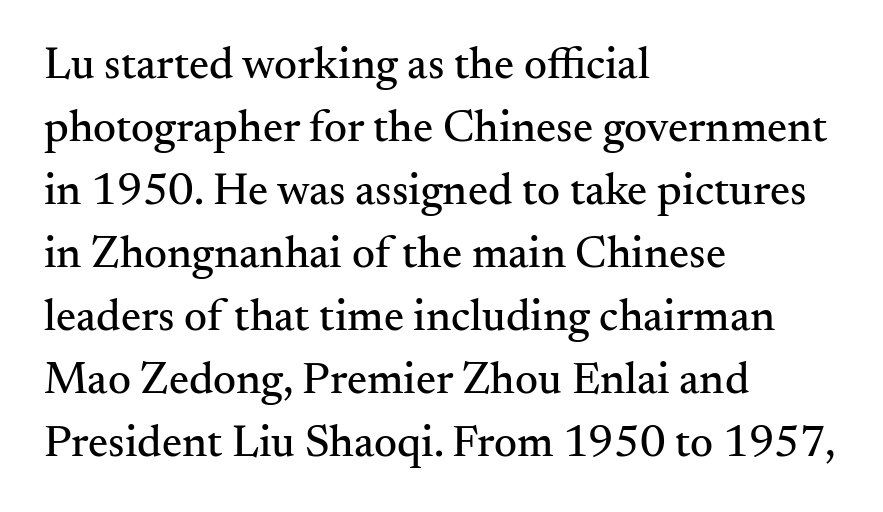
Q: Is the text italic (slanted)? A: No, it is upright.
Q: Is the typeface a serif or a sans-serif typeface? A: Serif.
Q: Is the text underlined? A: No.
Q: How is the paragraph aligned? A: Left-aligned.
Q: Is the spacing between letters normal or unusually wide? A: Normal.
Q: Is the spacing between lines tight, normal or loose? A: Normal.
Q: Width (condensed, normal, or wide)? A: Normal.
Q: Stroke contrast? A: Medium.
Q: x-height? A: Small.
Q: Monospaced? A: No.
